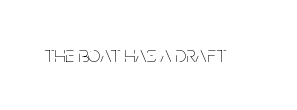
Q: Is the text bold? A: No.
Q: Is the text italic (slanted)? A: No, it is upright.
Q: Is the text underlined? A: No.
Q: Is the spacing between letters normal or unusually wide? A: Normal.
